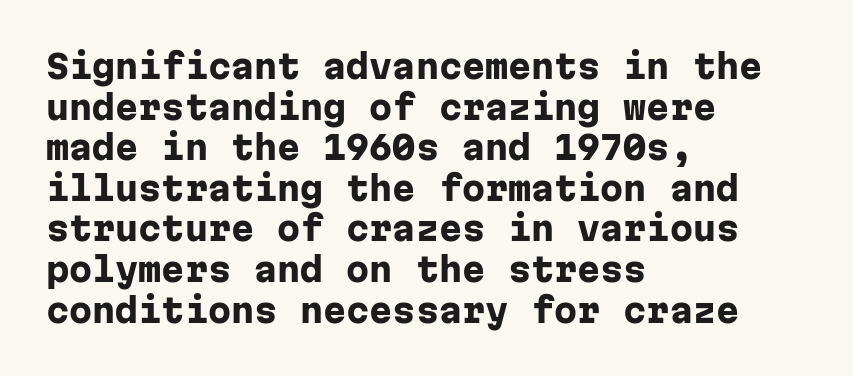
No word sits above an underline. Nothing unusual about the tracking: characters are spaced as the font intends. Posture: straight, roman, zero tilt. The ragged edge is on the right, which tells us the setting is flush left. You could count columns in this text — the font is strictly monospaced.
